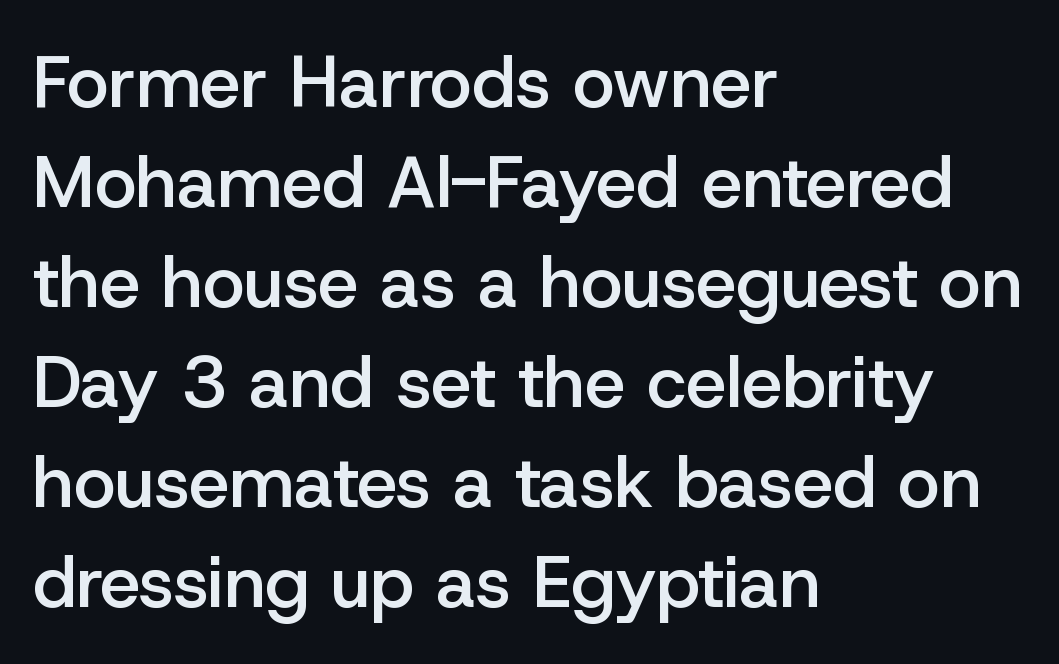
Q: Is the text bold? A: Semi-bold.
Q: Is the text italic (slanted)? A: No, it is upright.
Q: Is the typeface a serif or a sans-serif typeface? A: Sans-serif.
Q: Is the text underlined? A: No.
Q: How is the paragraph aligned? A: Left-aligned.
Q: Is the spacing between letters normal or unusually wide? A: Normal.
Q: Is the spacing between lines tight, normal or loose? A: Normal.
Q: Width (condensed, normal, or wide)? A: Normal.
Q: Stroke contrast? A: Low.
Q: x-height? A: Medium.
Q: Monospaced? A: No.
